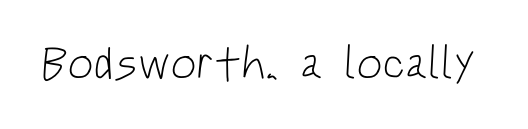
The image shows 46 px light, condensed sans-serif type; set normal letter spacing, not underlined; low stroke contrast and a large x-height.
